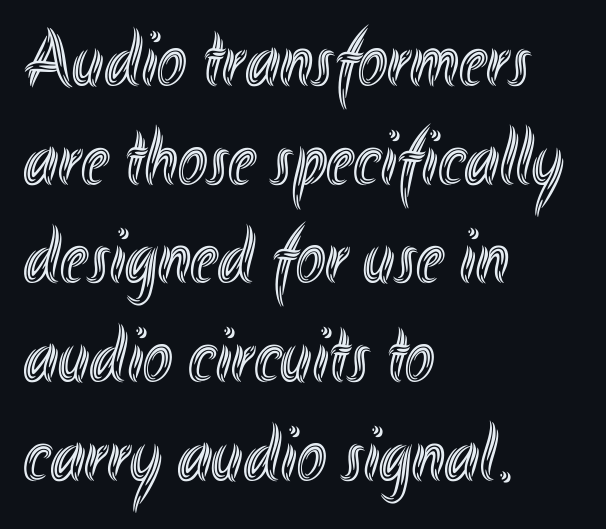
{"width": "condensed", "x_height": "small", "monospaced": "no", "underline": "no", "align": "left", "line_spacing": "normal", "line_spacing_ratio": 1.25, "letter_spacing": "normal", "letter_spacing_em": 0.0, "glyph_px": 79}
